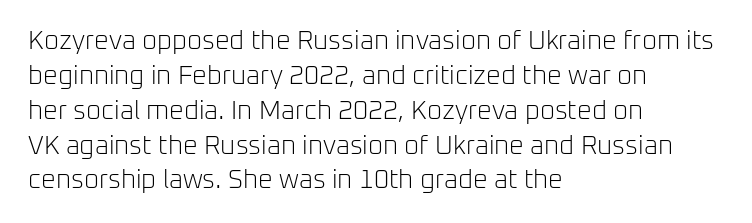
The strip under each line holds only bare page. Short note: letters normally spaced. The axis of the letterforms is exactly vertical. Line spacing here is normal. The rendering anchors every line to the left-hand side.
